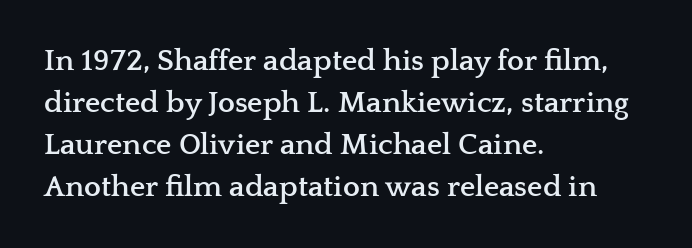
Look at the tracking — it's just the regular setting, nothing added. Horizontal alignment here is leftward, the default for most running prose. Character widths vary here, with narrow letters taking less room than wide ones. No italicization has been applied; the sample stays upright. Stroke thickness is high; the sample reads as a true bold.
